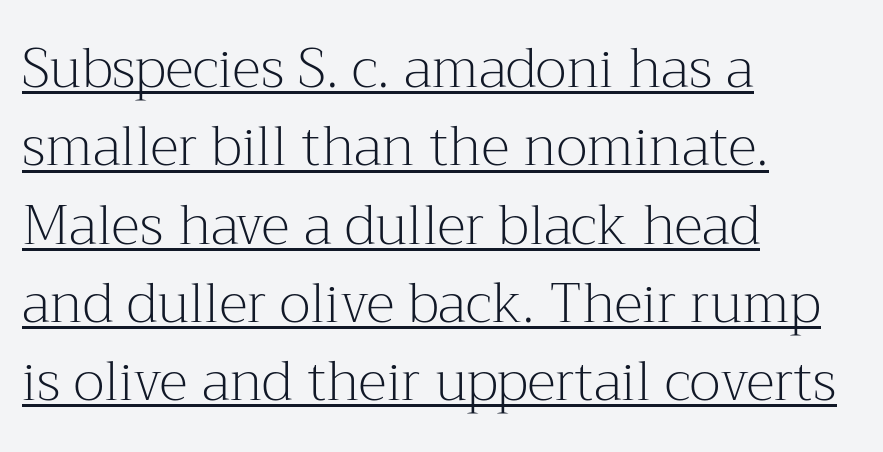
The image shows 54 px light serif type, upright; set left-aligned, normal line spacing (1.45x), normal letter spacing, underlined; medium stroke contrast and a medium x-height.
